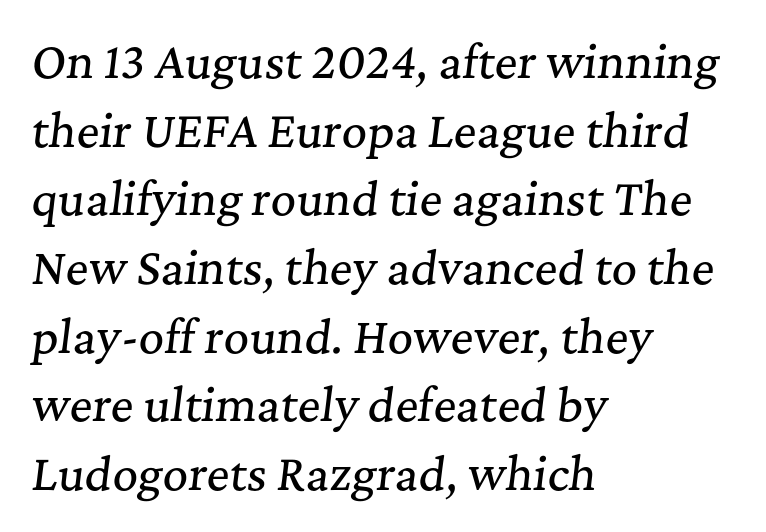
The image shows 44 px serif type, italic (leaning right); set left-aligned, normal line spacing (1.56x), normal letter spacing, not underlined; medium stroke contrast and a medium x-height.
